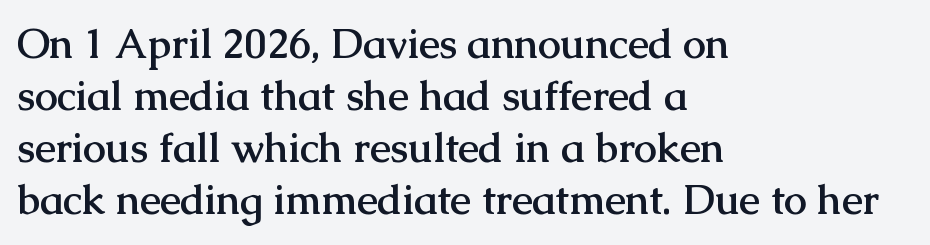
Q: Is the text bold? A: Yes.
Q: Is the text italic (slanted)? A: No, it is upright.
Q: Is the typeface a serif or a sans-serif typeface? A: Serif.
Q: Is the text underlined? A: No.
Q: How is the paragraph aligned? A: Left-aligned.
Q: Is the spacing between letters normal or unusually wide? A: Normal.
Q: Is the spacing between lines tight, normal or loose? A: Normal.
Q: Width (condensed, normal, or wide)? A: Normal.
Q: Stroke contrast? A: Medium.
Q: x-height? A: Medium.
Q: Monospaced? A: No.
